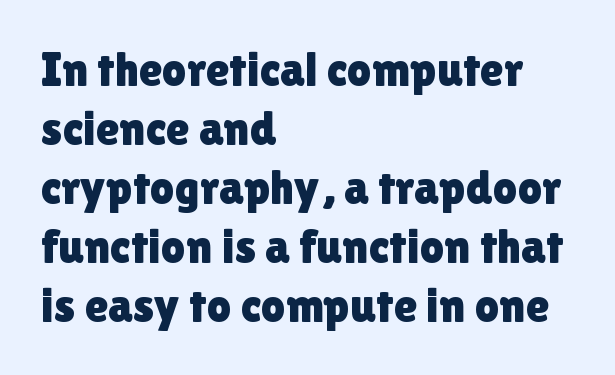
{"serif": "no", "italic": "no", "width": "normal", "x_height": "medium", "monospaced": "no", "underline": "no", "align": "left", "line_spacing_ratio": 1.23, "letter_spacing": "normal", "letter_spacing_em": 0.0, "glyph_px": 48}
